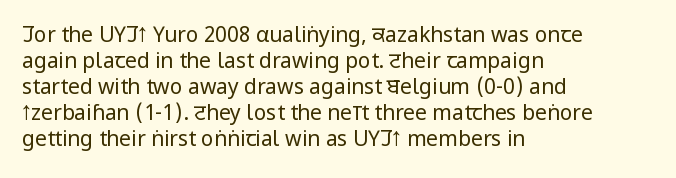
Q: Is the text bold? A: No.
Q: Is the text italic (slanted)? A: No, it is upright.
Q: Is the text underlined? A: No.
Q: How is the paragraph aligned? A: Left-aligned.
Q: Is the spacing between letters normal or unusually wide? A: Normal.
